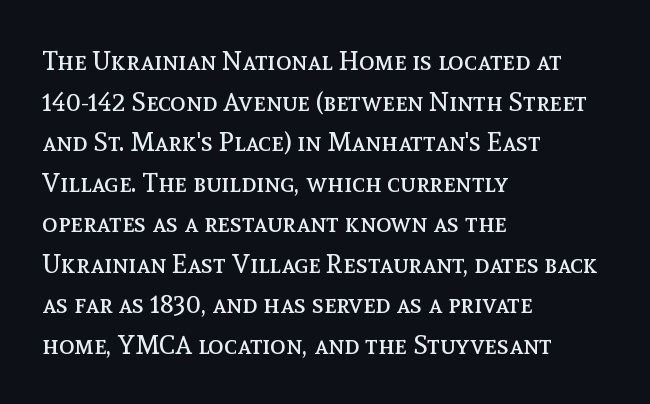
The zone under the glyphs is completely vacant. Letters have the restrained weight of plain body copy at most. Line beginnings align vertically; line endings do not. The gaps between neighbouring characters are ordinary and unremarkable.
